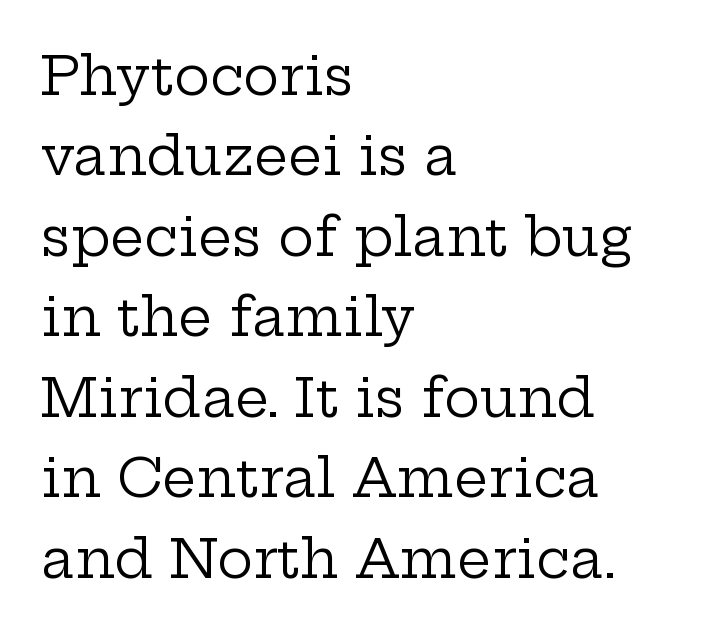
The image shows 54 px regular-weight, wide serif type, upright; set left-aligned, normal line spacing (1.49x), normal letter spacing, not underlined; low stroke contrast and a medium x-height.
